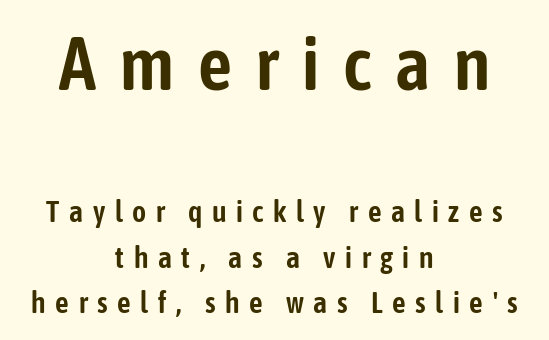
Ascenders rise straight up at ninety degrees. A typesetter would call this leading conventional body-copy spacing. Visually the block forms a symmetrical silhouette, jagged on both flanks. Underline: absent. Here the designer chose a conventional face with non-uniform glyph widths.
